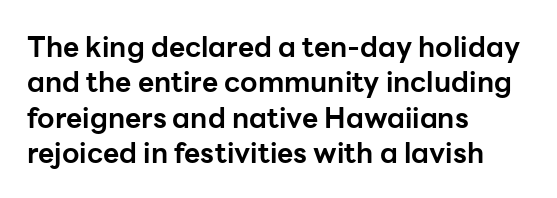
Q: Is the text bold? A: Yes.
Q: Is the text italic (slanted)? A: No, it is upright.
Q: Is the typeface a serif or a sans-serif typeface? A: Sans-serif.
Q: Is the text underlined? A: No.
Q: How is the paragraph aligned? A: Left-aligned.
Q: Is the spacing between letters normal or unusually wide? A: Normal.
Q: Is the spacing between lines tight, normal or loose? A: Normal.
Q: Width (condensed, normal, or wide)? A: Normal.
Q: Stroke contrast? A: Low.
Q: x-height? A: Medium.
Q: Monospaced? A: No.
